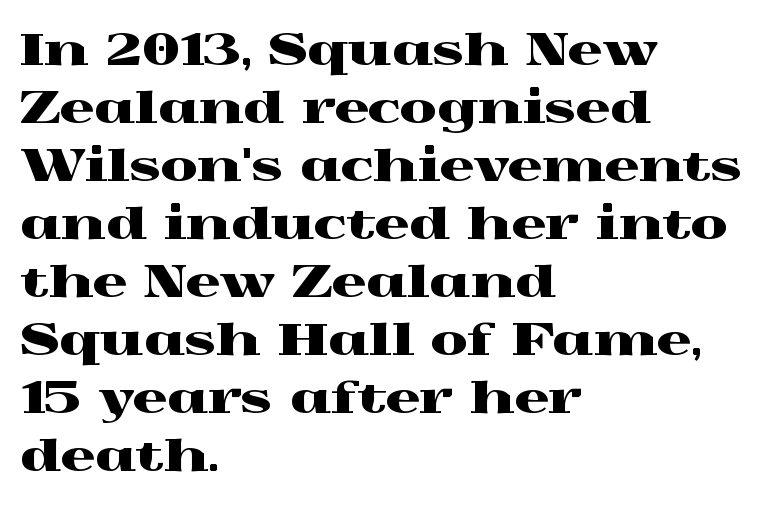
{"serif": "yes", "italic": "no", "width": "wide", "x_height": "medium", "monospaced": "no", "underline": "no", "align": "left", "line_spacing": "normal", "line_spacing_ratio": 1.35, "letter_spacing": "normal", "letter_spacing_em": 0.0, "glyph_px": 43}
